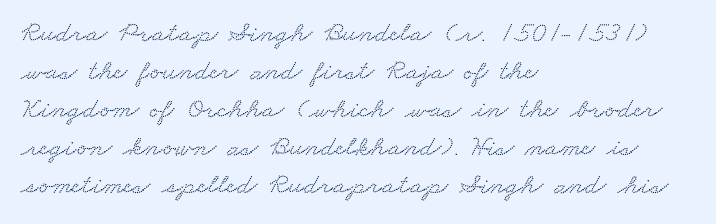
{"serif": "yes", "width": "wide", "stroke_contrast": "low", "x_height": "small", "monospaced": "no", "underline": "no", "align": "left", "line_spacing": "normal", "line_spacing_ratio": 1.31, "letter_spacing": "normal", "letter_spacing_em": 0.0, "glyph_px": 29}
